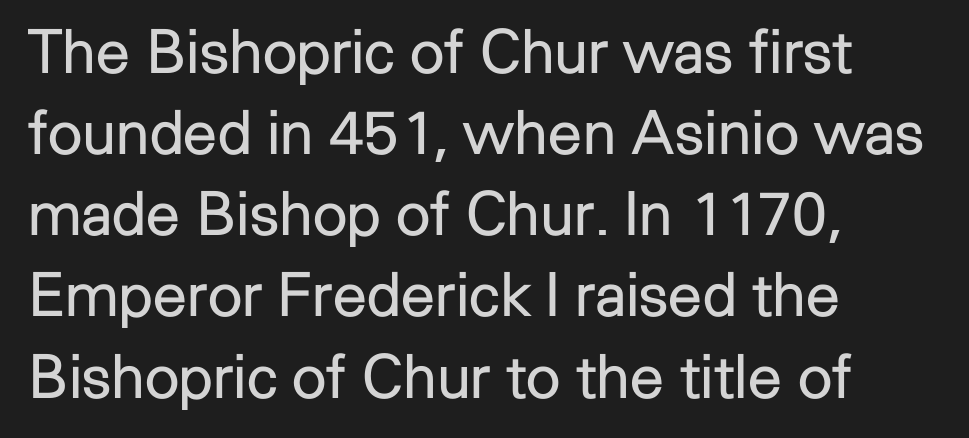
{"serif": "no", "italic": "no", "bold": "no", "weight": "regular", "width": "normal", "stroke_contrast": "low", "x_height": "medium", "monospaced": "no", "underline": "no", "align": "left", "line_spacing": "normal", "line_spacing_ratio": 1.33, "letter_spacing": "normal", "letter_spacing_em": 0.0, "glyph_px": 61}
